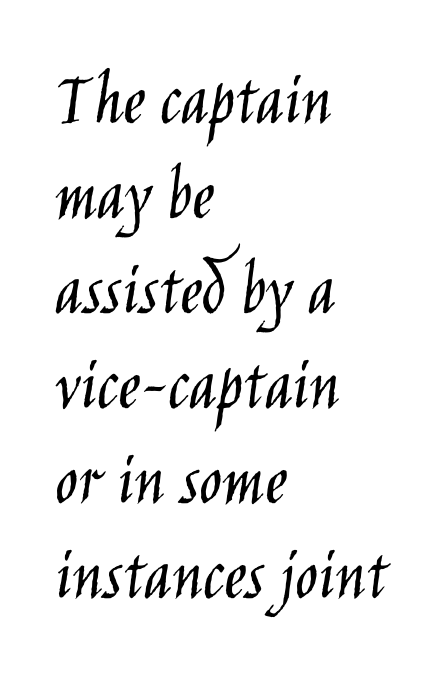
{"serif": "no", "bold": "no", "weight": "light", "width": "condensed", "stroke_contrast": "low", "x_height": "large", "monospaced": "no", "underline": "no", "align": "left", "line_spacing": "normal", "line_spacing_ratio": 1.25, "letter_spacing": "normal", "letter_spacing_em": 0.0, "glyph_px": 76}
